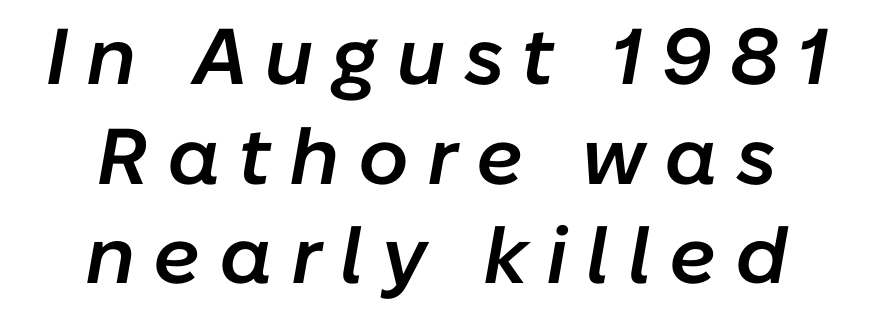
How are the letters spaced? Widely, with obvious added tracking. This rendering features lettering with no underline. This sample keeps an unexceptional amount of space between lines. Here the designer chose a conventional face with non-uniform glyph widths. Tall strokes in this sample are angled rather than plumb. Is the type bold? Partly — it's a semibold, heavier than regular but not fully bold.
